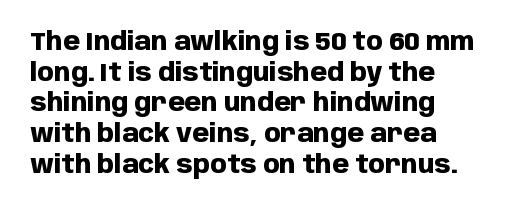
The image shows 24 px bold type, upright; set normal line spacing (1.28x), normal letter spacing, not underlined.
